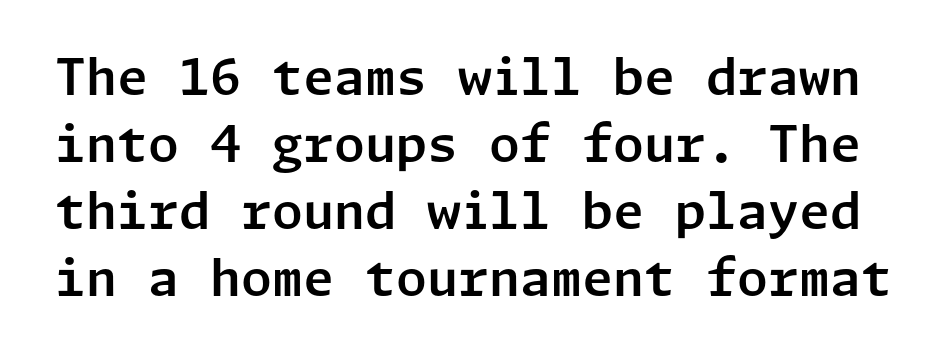
{"serif": "no", "italic": "no", "width": "normal", "stroke_contrast": "low", "x_height": "medium", "underline": "no", "line_spacing": "normal", "line_spacing_ratio": 1.34, "letter_spacing": "normal", "letter_spacing_em": 0.0, "glyph_px": 50}
